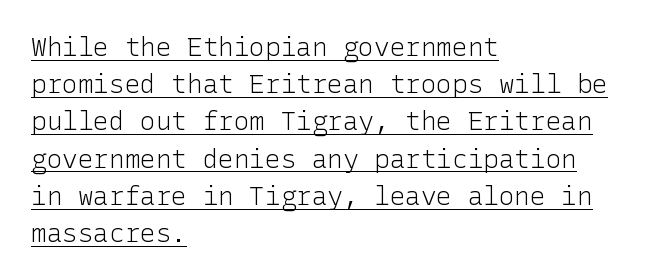
Summary of weight: not heavy and not bold. The type sits square on the baseline with zero lean. Tracking here is standard; glyphs follow each other at the usual distance. The glyphs are accompanied by a horizontal stroke just below them. Leftover space on each line is placed entirely after the last word.
